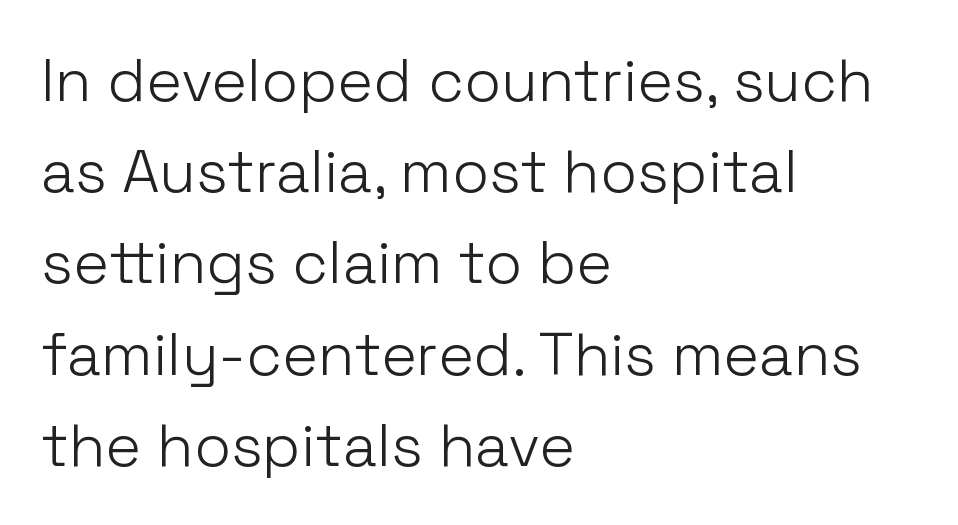
The specimen omits any rule beneath the text block's lines. Notice how the passage keeps a crisp vertical edge on the left only. To sum up the face: it is a sans, with no serifs. The tracking reads as untouched default to a designer's eye. Nope, not italic — everything's standing straight.
